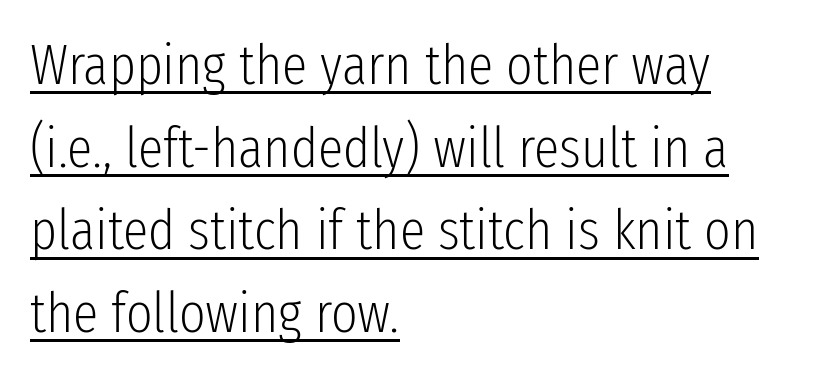
The passage shown is underscored from start to finish. Here the designer chose a conventional face with non-uniform glyph widths. Characters follow at the spacing the type designer built in. Serif or sans? Sans — the stroke terminals are bare.
